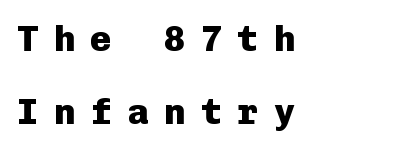
Q: Is the text bold? A: Yes.
Q: Is the text italic (slanted)? A: No, it is upright.
Q: Is the typeface a serif or a sans-serif typeface? A: Sans-serif.
Q: Is the text underlined? A: No.
Q: How is the paragraph aligned? A: Left-aligned.
Q: Is the spacing between letters normal or unusually wide? A: Unusually wide.
Q: Is the spacing between lines tight, normal or loose? A: Loose.
Q: Width (condensed, normal, or wide)? A: Normal.
Q: Stroke contrast? A: Low.
Q: x-height? A: Medium.
Q: Monospaced? A: Yes.
